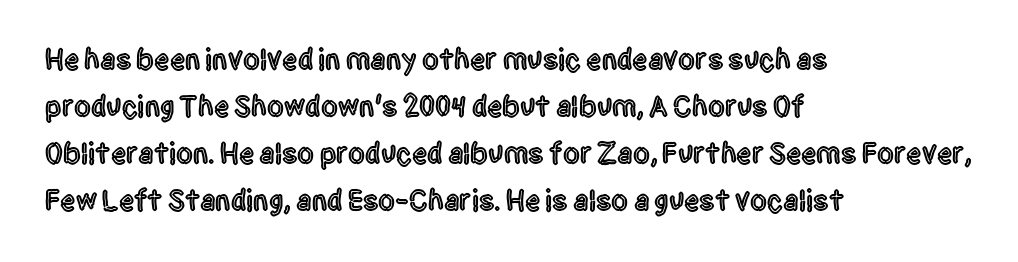
{"serif": "no", "italic": "no", "width": "condensed", "x_height": "large", "monospaced": "no", "underline": "no", "align": "left", "line_spacing": "normal", "line_spacing_ratio": 1.57, "letter_spacing": "normal", "letter_spacing_em": 0.0, "glyph_px": 30}
